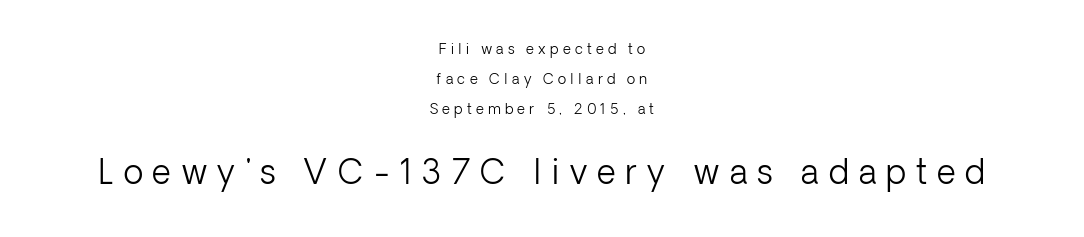
The image shows 33 px light sans-serif type, upright; set centered, loose line spacing (2.14x), unusually wide letter spacing (+0.3 em), not underlined; the second (bottom) block is 2.36x larger; low stroke contrast and a medium x-height.
